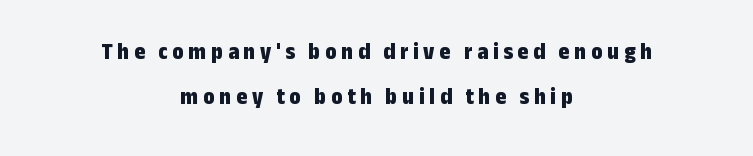
{"italic": "no", "bold": "yes", "underline": "no", "align": "center", "line_spacing_ratio": 1.86, "glyph_px": 24}
